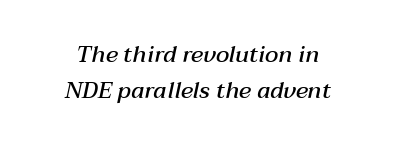
The image shows 23 px text type, italic (leaning right); set centered, normal line spacing (1.57x), normal letter spacing, not underlined.
